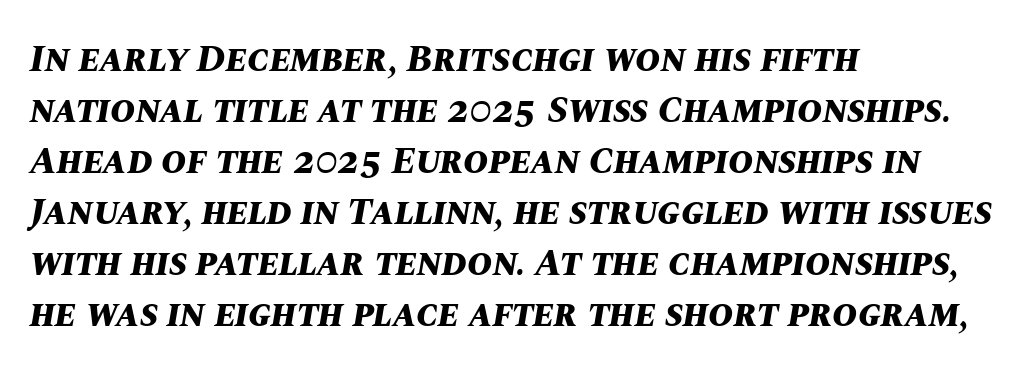
{"italic": "yes", "lean": "right", "slant_degrees": 10, "bold": "yes", "weight": "bold", "width": "normal", "stroke_contrast": "medium", "x_height": "large", "monospaced": "no", "underline": "no", "align": "left", "line_spacing": "normal", "line_spacing_ratio": 1.34, "letter_spacing": "normal", "letter_spacing_em": 0.0, "glyph_px": 38}
